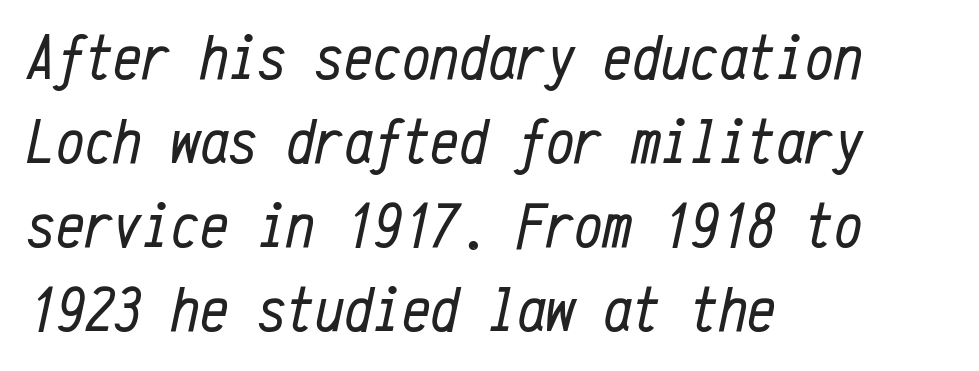
Designer's note — italics engaged. The lines in this sample share a left origin and differ only in where they stop. Here the designer chose a console-style face with uniform glyph widths. Does extra space separate the letters? No, they use regular spacing. The face looks like a standard text weight, possibly lighter.
